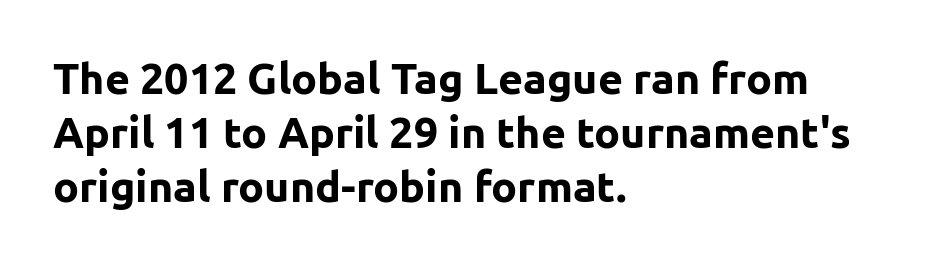
Q: Is the text bold? A: Yes.
Q: Is the text italic (slanted)? A: No, it is upright.
Q: Is the typeface a serif or a sans-serif typeface? A: Sans-serif.
Q: Is the text underlined? A: No.
Q: How is the paragraph aligned? A: Left-aligned.
Q: Is the spacing between letters normal or unusually wide? A: Normal.
Q: Is the spacing between lines tight, normal or loose? A: Normal.
Q: Width (condensed, normal, or wide)? A: Normal.
Q: Stroke contrast? A: Low.
Q: x-height? A: Medium.
Q: Monospaced? A: No.
